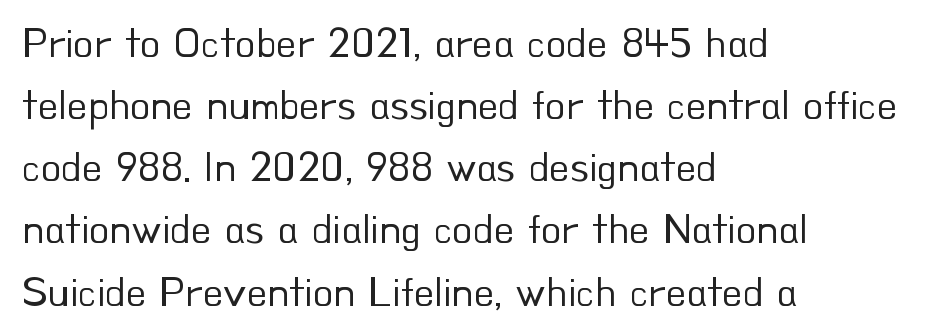
{"serif": "no", "italic": "no", "bold": "no", "weight": "regular", "width": "normal", "stroke_contrast": "low", "x_height": "small", "monospaced": "no", "underline": "no", "align": "left", "line_spacing": "normal", "line_spacing_ratio": 1.48, "letter_spacing": "normal", "letter_spacing_em": 0.0, "glyph_px": 42}
